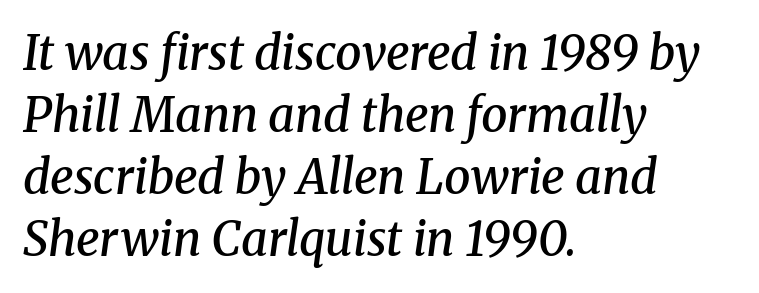
Does the copy run flush right? No — it runs flush left. Look at the tracking — it's just the regular setting, nothing added. Posture: slanted. Unmarked baselines from the first word to the last. Is this a sans? No — the strokes have serifs. The sample has been set in demibold, a notch under bold.
